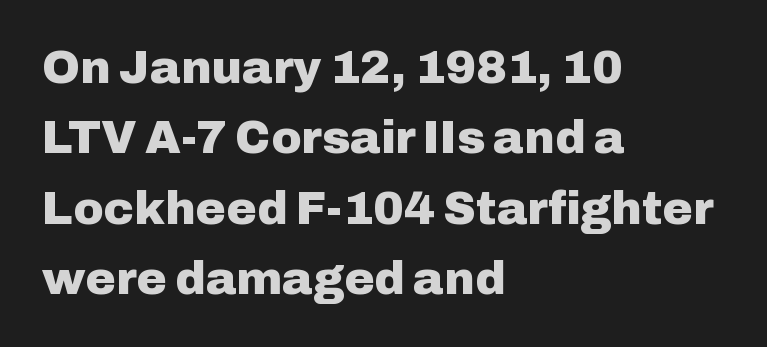
The image shows 46 px heavy sans-serif type, upright; set left-aligned, normal line spacing (1.53x), normal letter spacing, not underlined; low stroke contrast and a medium x-height.
